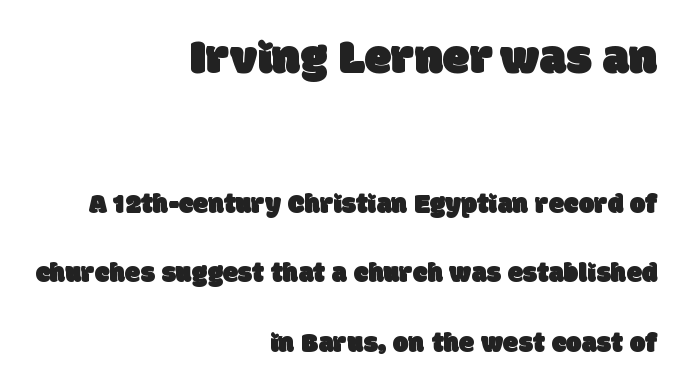
Line endings align vertically; line beginnings do not. Lines of text with bare space underneath. The rendering uses a large line-height, opening up the rows. Observe the ordinary spacing: letters are neighbours, not strangers. Whoever set this made the first block the dominant, larger element. This sample has the flowing, uneven cadence of proportional lettering.
